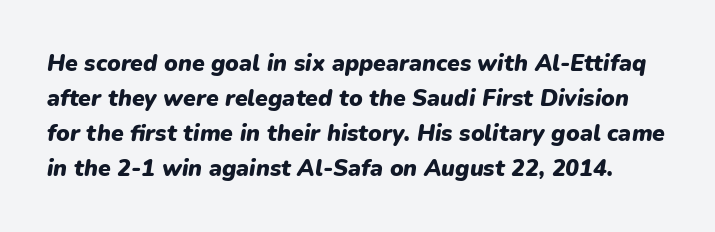
The image shows 23 px bold type, italic (leaning right); set normal line spacing (1.52x), normal letter spacing, not underlined.
